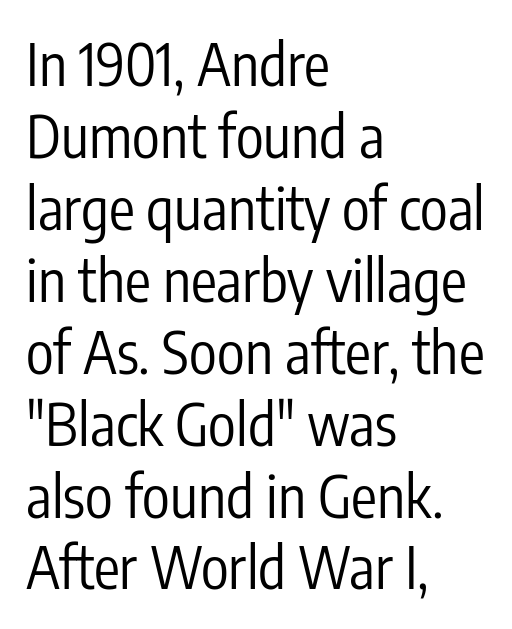
Only glyphs here, with clear space below each row. Here the designer chose a conventional face with non-uniform glyph widths. No chunkiness to these letters — they're not bold. Is there any slant? The stems are plumb.
